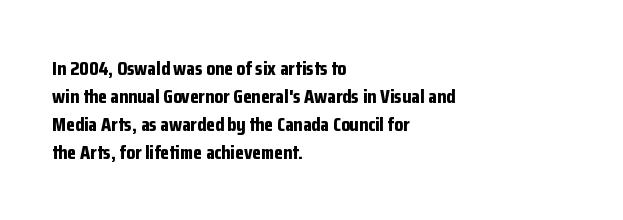
Its strokes are broad and dark, the hallmark of bold type. Plain, unruled lines of type. The paragraph shown leans on its left margin. Reading down the column, the eye jumps a familiar distance to each next line. Vertical strokes here are truly vertical.
